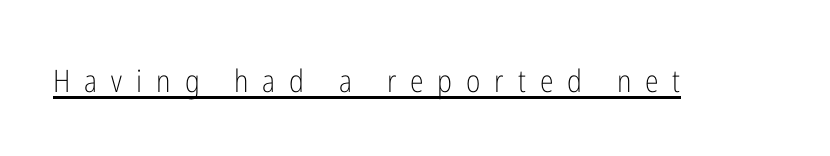
Each word looks stretched out because of the extra space between its letters. Italic: no, the glyphs are upright roman. In designer terms, the underline attribute is active on this setting. To sum up the face: it is a sans, with no serifs. The letters advance in unequal steps, a hallmark of proportional type.
